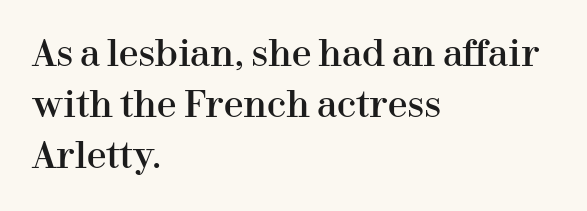
Type without underlining. The letters stand upright; this is a roman face. Do the characters align in a grid? No, the font is proportional. What stands out about the letter spacing? Nothing — it is the standard amount. Each new line begins a customary step beneath the previous one.
